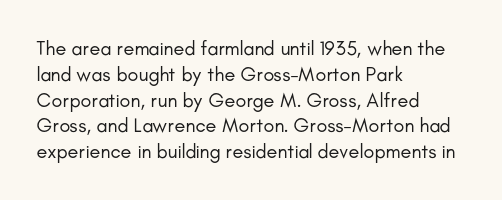
Interline gaps are of average width in this sample. Style check: upright. Tracking here is standard; glyphs follow each other at the usual distance. Stroke mass is kept to a normal reading level or below. Beneath every word, the page is bare. Leftover space on each line is placed entirely after the last word.
